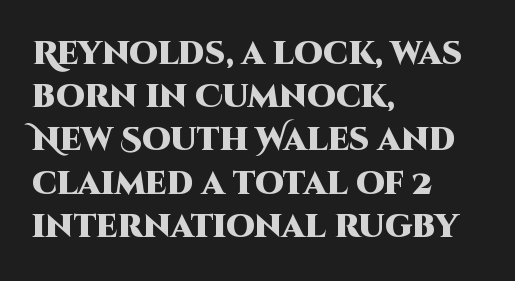
The image shows 32 px heavy sans-serif type, upright; set left-aligned, normal line spacing (1.35x), normal letter spacing, not underlined; high stroke contrast and a large x-height.
